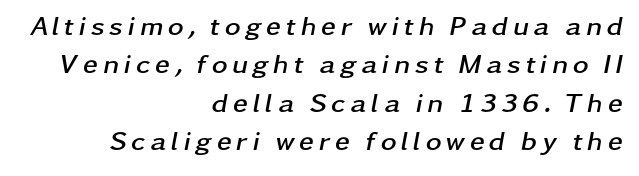
The image shows 27 px bold type, italic (leaning right); set right-aligned, normal line spacing (1.42x), not underlined.
